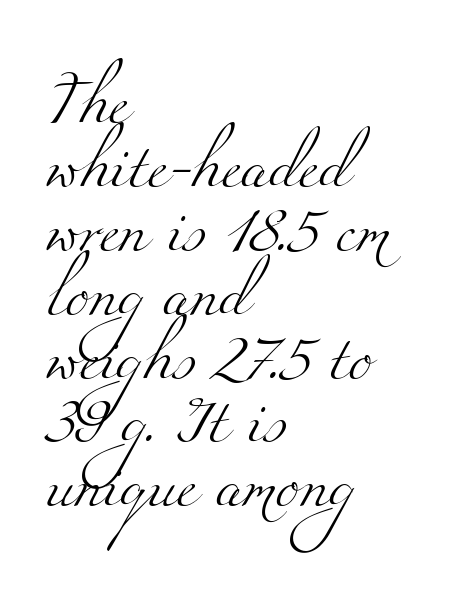
Interline gaps are of average width in this sample. The letterforms sit shoulder to shoulder at normal distance. A light-to-regular cut is what we see here. Clear beneath every line of the passage. The compositor pushed each line to the left boundary.
